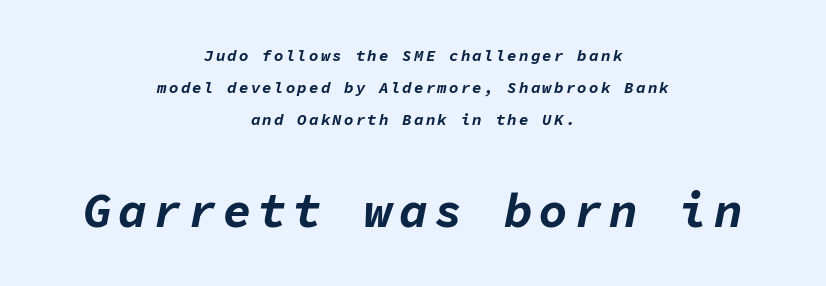
{"italic": "yes", "lean": "right", "slant_degrees": 11, "bold": "yes", "weight": "bold", "width": "normal", "stroke_contrast": "low", "x_height": "medium", "monospaced": "yes", "underline": "no", "align": "center", "line_spacing": "loose", "line_spacing_ratio": 1.99, "larger_block": "second", "size_ratio": 3.0, "glyph_px": 48}
